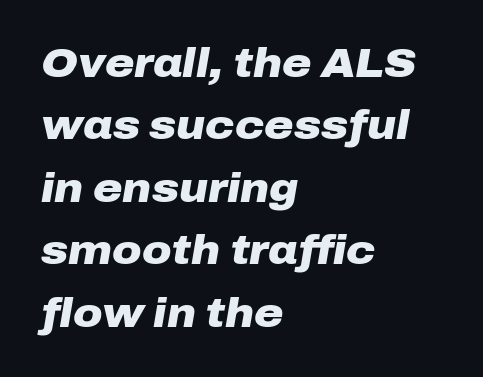
The passage shown is emphatically bold. This sample uses plain, unmodified letter spacing. Note the varied advance widths — an 'i' is clearly narrower than an 'm'. Leading matches the norm, producing a regular column.
